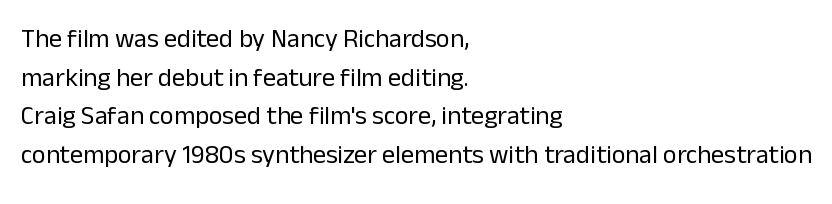
{"italic": "no", "bold": "no", "underline": "no", "align": "left", "line_spacing": "normal", "line_spacing_ratio": 1.49, "letter_spacing": "normal", "letter_spacing_em": 0.0, "glyph_px": 26}
